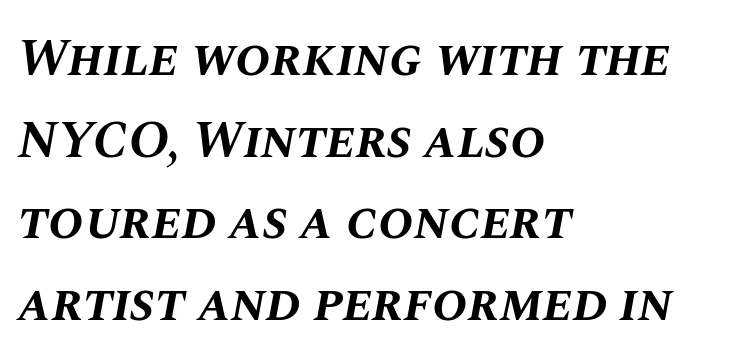
{"italic": "yes", "lean": "right", "slant_degrees": 10, "bold": "yes", "weight": "bold", "width": "normal", "stroke_contrast": "medium", "x_height": "large", "monospaced": "no", "underline": "no", "align": "left", "line_spacing": "normal", "line_spacing_ratio": 1.54, "letter_spacing": "normal", "letter_spacing_em": 0.0, "glyph_px": 53}
